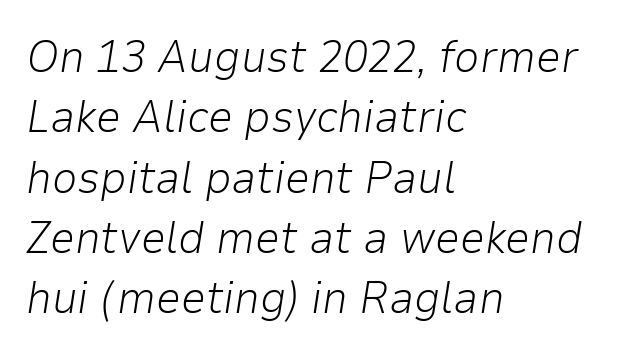
The text block is weighted toward the left margin, trailing off unevenly rightward. The weight would be labelled regular, book, light, or lighter still. Each row of text sits above clean, open space. The face used here is proportionally spaced, like ordinary book or web type. Quick note: interline space is typical. Nobody touched the tracking dial on this one.
